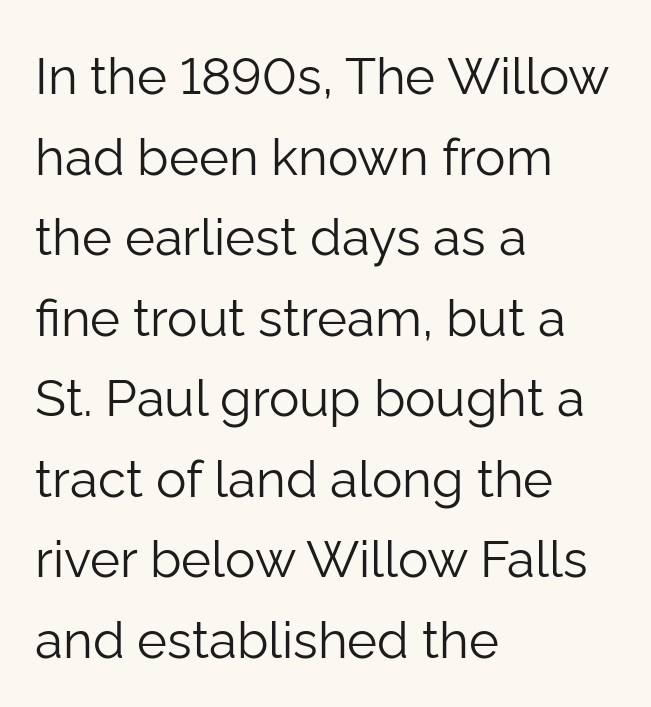
A normal amount of white space separates one row of letters from the next. The strip under each line holds only bare page. What kind of face is this? One without serifs — a sans. Unbolded letterforms with no extra heft.
